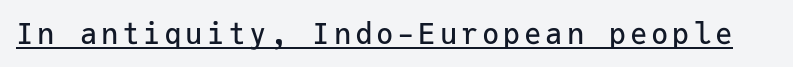
Q: Is the text italic (slanted)? A: No, it is upright.
Q: Is the typeface a serif or a sans-serif typeface? A: Sans-serif.
Q: Is the text underlined? A: Yes.
Q: Width (condensed, normal, or wide)? A: Normal.
Q: Stroke contrast? A: Low.
Q: x-height? A: Medium.
Q: Monospaced? A: Yes.
